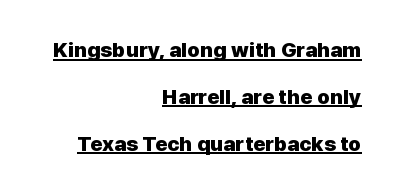
Q: Is the text bold? A: Yes.
Q: Is the text italic (slanted)? A: No, it is upright.
Q: Is the text underlined? A: Yes.
Q: How is the paragraph aligned? A: Right-aligned.
Q: Is the spacing between letters normal or unusually wide? A: Normal.
Q: Is the spacing between lines tight, normal or loose? A: Loose.
